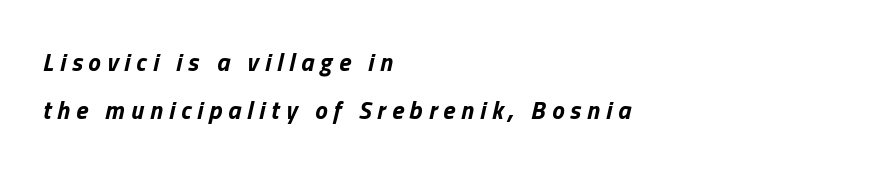
The image shows 25 px bold type, italic (leaning right); set left-aligned, loose line spacing (1.93x), unusually wide letter spacing (+0.24 em), not underlined.
